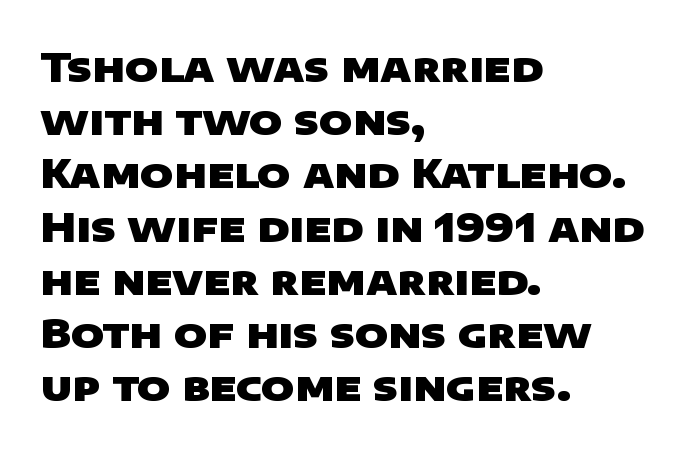
{"serif": "no", "bold": "yes", "weight": "heavy", "width": "wide", "stroke_contrast": "low", "x_height": "large", "monospaced": "no", "underline": "no", "align": "left", "line_spacing": "normal", "line_spacing_ratio": 1.33, "letter_spacing": "normal", "letter_spacing_em": 0.0, "glyph_px": 40}
